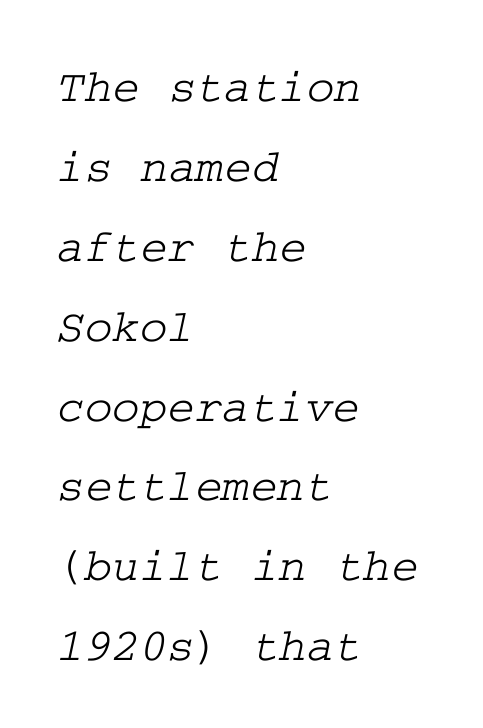
Check where the strokes stop: tiny serifs finish them off. All the whitespace from short lines collects on the right. Observe the ordinary spacing: letters are neighbours, not strangers. Vertical spacing — default. The zone under the glyphs is completely vacant.
